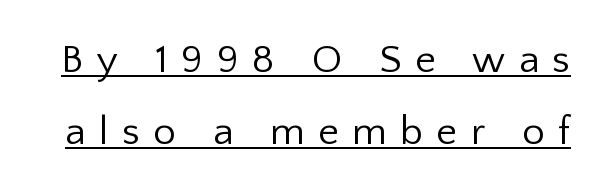
The image shows 40 px regular-weight sans-serif type, upright; set line spacing 1.81x, unusually wide letter spacing (+0.34 em), underlined; low stroke contrast and a medium x-height.
